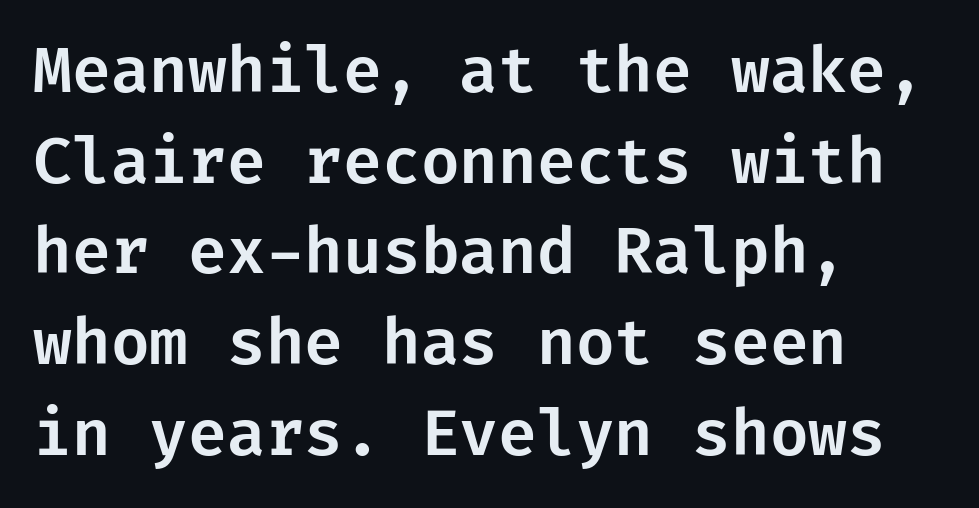
{"serif": "no", "italic": "no", "width": "normal", "stroke_contrast": "low", "x_height": "medium", "underline": "no", "align": "left", "line_spacing": "normal", "line_spacing_ratio": 1.44, "letter_spacing": "normal", "letter_spacing_em": 0.0, "glyph_px": 63}
